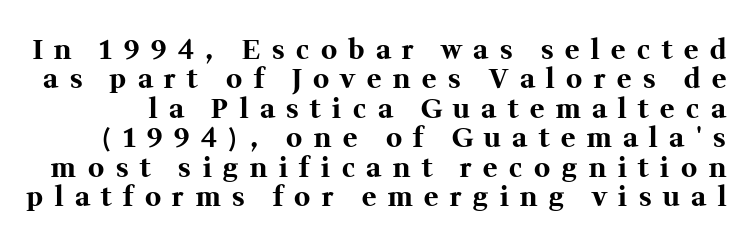
The image shows 27 px bold type, upright; set tight line spacing (1.09x), unusually wide letter spacing (+0.43 em), not underlined.
